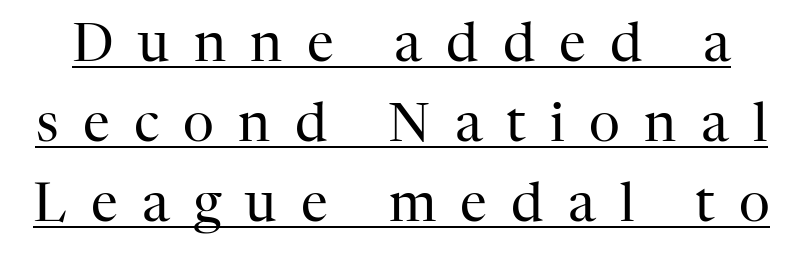
{"serif": "yes", "italic": "no", "bold": "no", "weight": "regular", "width": "normal", "stroke_contrast": "high", "x_height": "medium", "monospaced": "no", "underline": "yes", "line_spacing": "normal", "line_spacing_ratio": 1.48, "letter_spacing": "wide", "letter_spacing_em": 0.45, "glyph_px": 54}
